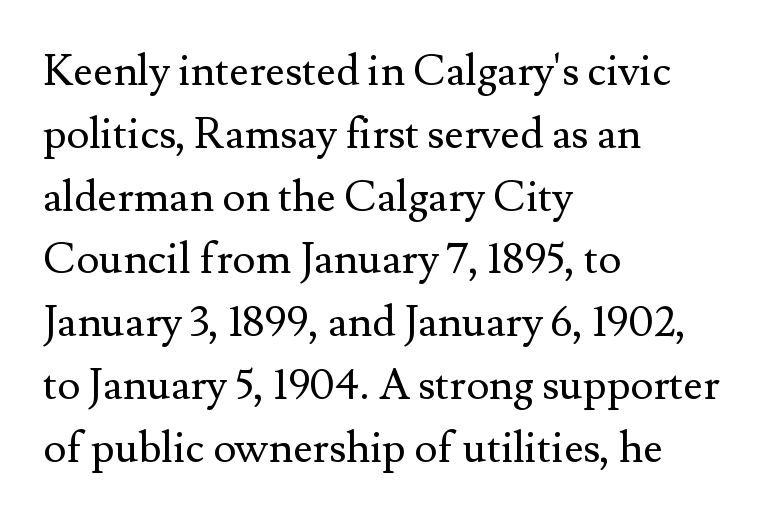
Q: Is the text bold? A: No.
Q: Is the text italic (slanted)? A: No, it is upright.
Q: Is the typeface a serif or a sans-serif typeface? A: Serif.
Q: Is the text underlined? A: No.
Q: How is the paragraph aligned? A: Left-aligned.
Q: Is the spacing between letters normal or unusually wide? A: Normal.
Q: Is the spacing between lines tight, normal or loose? A: Normal.
Q: Width (condensed, normal, or wide)? A: Normal.
Q: Stroke contrast? A: Medium.
Q: x-height? A: Small.
Q: Monospaced? A: No.
